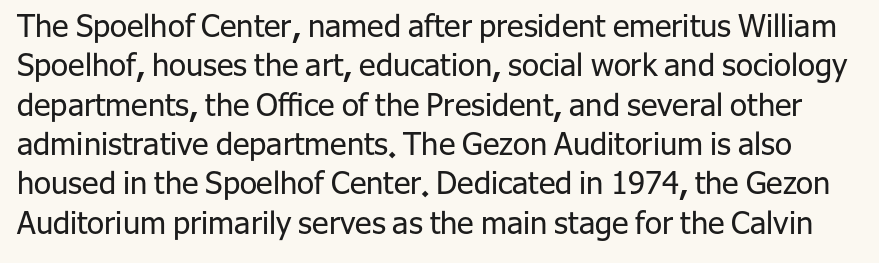
{"serif": "no", "italic": "no", "bold": "no", "weight": "regular", "width": "normal", "stroke_contrast": "low", "x_height": "medium", "monospaced": "no", "underline": "no", "line_spacing": "normal", "line_spacing_ratio": 1.27, "letter_spacing": "normal", "letter_spacing_em": 0.0, "glyph_px": 31}
